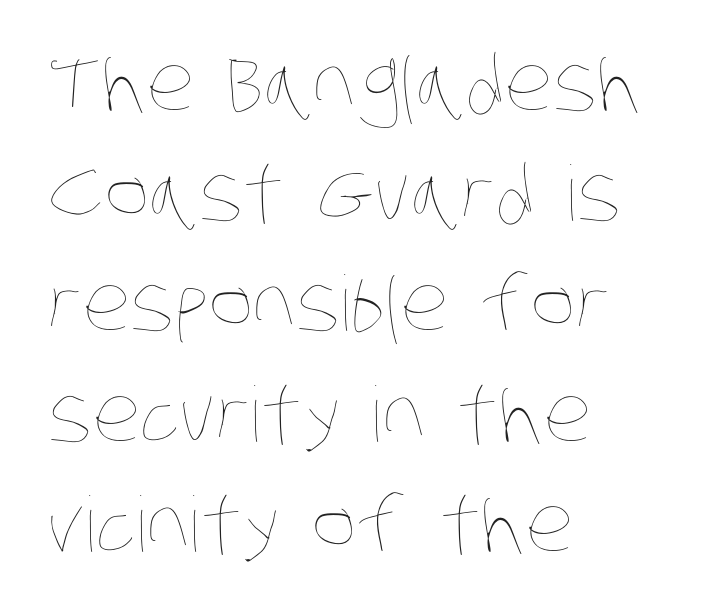
{"bold": "no", "weight": "thin", "width": "condensed", "stroke_contrast": "low", "x_height": "large", "monospaced": "no", "underline": "no", "align": "left", "line_spacing": "normal", "line_spacing_ratio": 1.45, "letter_spacing": "normal", "letter_spacing_em": 0.0, "glyph_px": 76}
